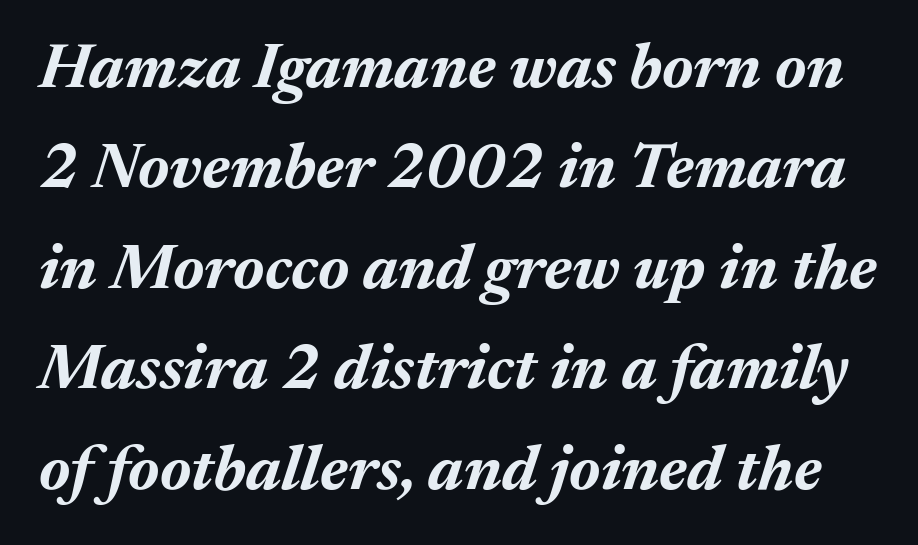
Q: Is the text bold? A: Yes.
Q: Is the text italic (slanted)? A: Yes, it leans right by about 17 degrees.
Q: Is the text underlined? A: No.
Q: Is the spacing between letters normal or unusually wide? A: Normal.
Q: Is the spacing between lines tight, normal or loose? A: Normal.
Q: Width (condensed, normal, or wide)? A: Normal.
Q: Stroke contrast? A: Medium.
Q: x-height? A: Medium.
Q: Monospaced? A: No.
